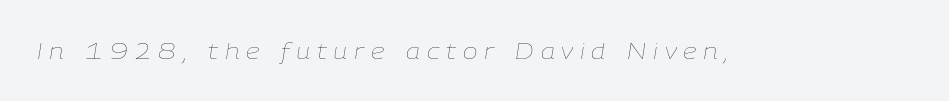
Q: Is the text bold? A: No.
Q: Is the text italic (slanted)? A: Yes, it leans right by about 9 degrees.
Q: Is the text underlined? A: No.
Q: Is the spacing between letters normal or unusually wide? A: Unusually wide.
